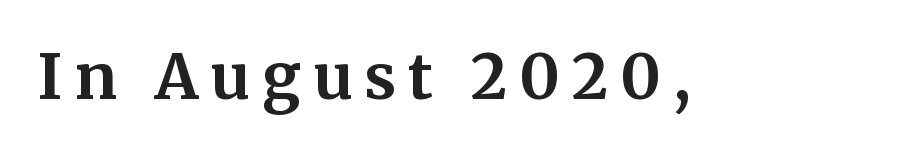
Q: Is the text bold? A: Yes.
Q: Is the text italic (slanted)? A: No, it is upright.
Q: Is the typeface a serif or a sans-serif typeface? A: Serif.
Q: Is the text underlined? A: No.
Q: Width (condensed, normal, or wide)? A: Normal.
Q: Stroke contrast? A: Medium.
Q: x-height? A: Medium.
Q: Monospaced? A: No.
